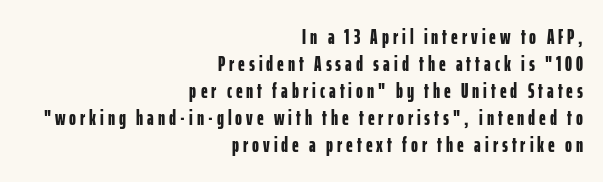
Q: Is the text bold? A: Yes.
Q: Is the text italic (slanted)? A: No, it is upright.
Q: Is the text underlined? A: No.
Q: How is the paragraph aligned? A: Right-aligned.
Q: Is the spacing between lines tight, normal or loose? A: Normal.
